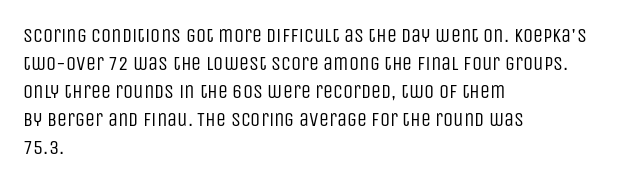
A roman cut, with each character standing at attention. Compared with a centered layout, this one pins lines to the left instead. Evenly set lines give the paragraph a standard silhouette. Heft: none added — not bold. The baseline area is clear.
